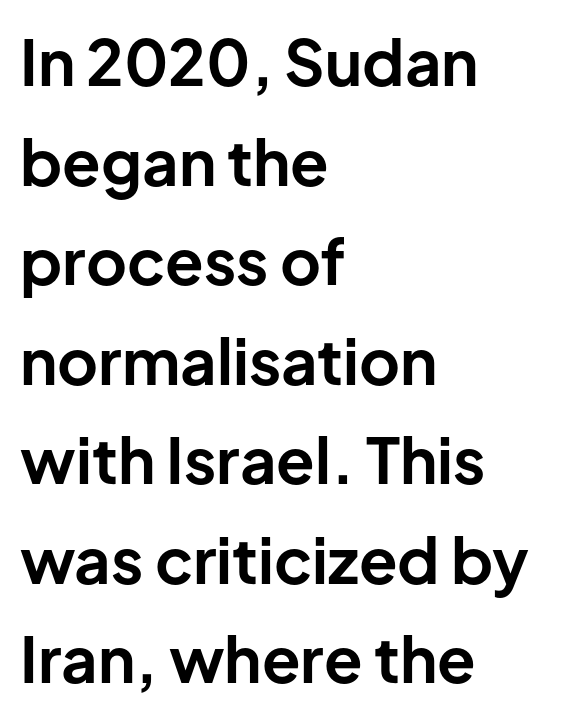
Q: Is the text bold? A: Yes.
Q: Is the text italic (slanted)? A: No, it is upright.
Q: Is the typeface a serif or a sans-serif typeface? A: Sans-serif.
Q: Is the text underlined? A: No.
Q: How is the paragraph aligned? A: Left-aligned.
Q: Is the spacing between letters normal or unusually wide? A: Normal.
Q: Is the spacing between lines tight, normal or loose? A: Normal.
Q: Width (condensed, normal, or wide)? A: Normal.
Q: Stroke contrast? A: Low.
Q: x-height? A: Medium.
Q: Monospaced? A: No.
